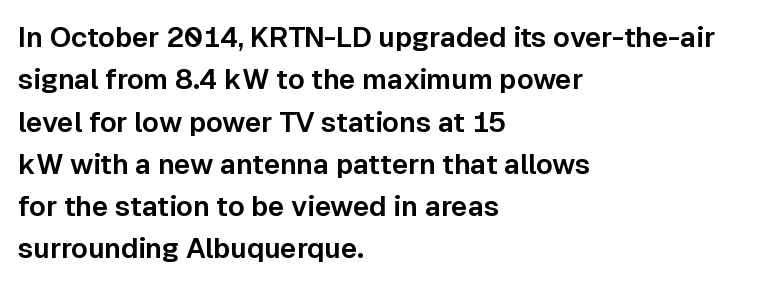
{"serif": "no", "italic": "no", "width": "normal", "stroke_contrast": "low", "x_height": "medium", "monospaced": "no", "underline": "no", "align": "left", "line_spacing": "normal", "line_spacing_ratio": 1.51, "letter_spacing": "normal", "letter_spacing_em": 0.0, "glyph_px": 28}
